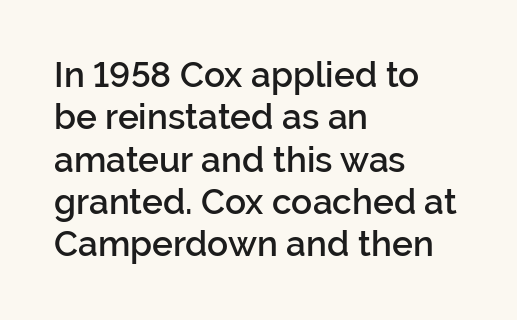
{"serif": "no", "italic": "no", "bold": "semi", "weight": "semibold", "width": "normal", "stroke_contrast": "low", "x_height": "medium", "monospaced": "no", "underline": "no", "align": "left", "line_spacing_ratio": 1.21, "letter_spacing": "normal", "letter_spacing_em": 0.0, "glyph_px": 35}
